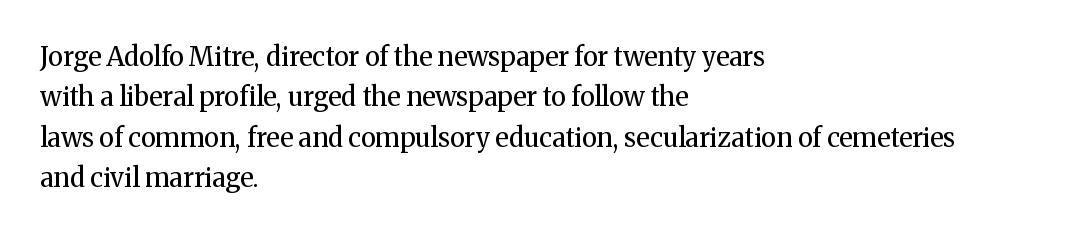
Q: Is the text bold? A: No.
Q: Is the text italic (slanted)? A: No, it is upright.
Q: Is the text underlined? A: No.
Q: How is the paragraph aligned? A: Left-aligned.
Q: Is the spacing between letters normal or unusually wide? A: Normal.
Q: Is the spacing between lines tight, normal or loose? A: Normal.
